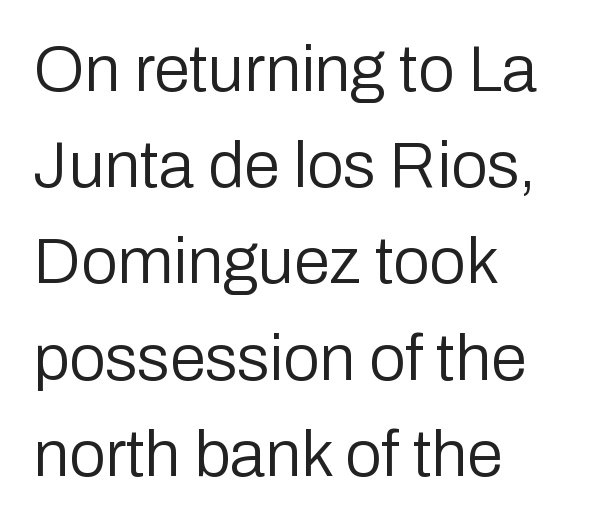
These lines sit exactly where default settings would place them. Anything drawn beneath the words? Only blank space. When letters stand straight like this, we call the style roman or upright. The rendering uses natural spacing where letterforms have individual widths. Stroke mass is kept to a normal reading level or below. Is this a sans? Yes — the strokes have no serifs.
